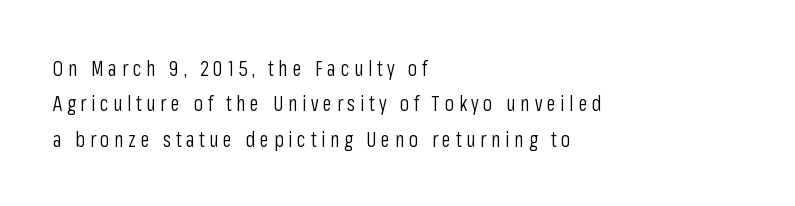
{"italic": "no", "bold": "no", "underline": "no", "align": "left", "line_spacing": "normal", "line_spacing_ratio": 1.69, "letter_spacing": "wide", "letter_spacing_em": 0.22, "glyph_px": 21}
